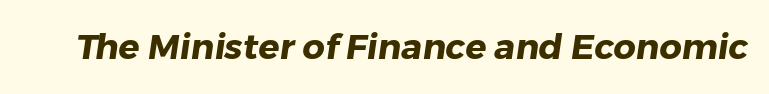
The image shows 35 px heavy sans-serif type; set normal letter spacing, not underlined; low stroke contrast and a medium x-height.
